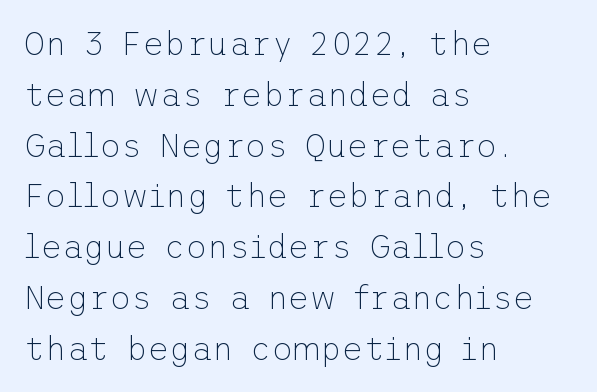
{"serif": "no", "italic": "no", "bold": "no", "weight": "thin", "width": "normal", "stroke_contrast": "low", "x_height": "medium", "underline": "no", "align": "left", "line_spacing": "normal", "line_spacing_ratio": 1.54, "letter_spacing": "normal", "letter_spacing_em": 0.0, "glyph_px": 33}
